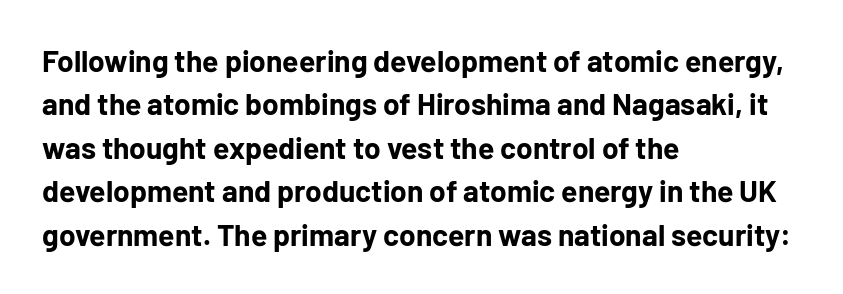
Q: Is the text bold? A: Yes.
Q: Is the text italic (slanted)? A: No, it is upright.
Q: Is the typeface a serif or a sans-serif typeface? A: Sans-serif.
Q: Is the text underlined? A: No.
Q: How is the paragraph aligned? A: Left-aligned.
Q: Is the spacing between letters normal or unusually wide? A: Normal.
Q: Is the spacing between lines tight, normal or loose? A: Normal.
Q: Width (condensed, normal, or wide)? A: Normal.
Q: Stroke contrast? A: Low.
Q: x-height? A: Medium.
Q: Monospaced? A: No.
